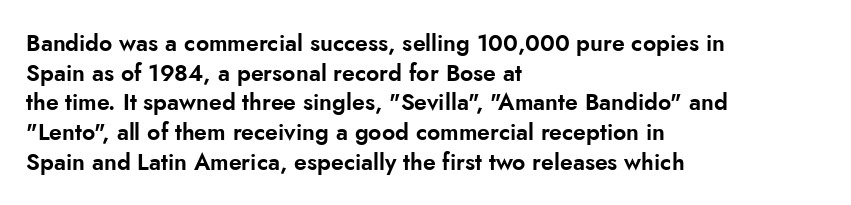
{"italic": "no", "underline": "no", "align": "left", "line_spacing": "normal", "line_spacing_ratio": 1.29, "letter_spacing": "normal", "letter_spacing_em": 0.0, "glyph_px": 23}
